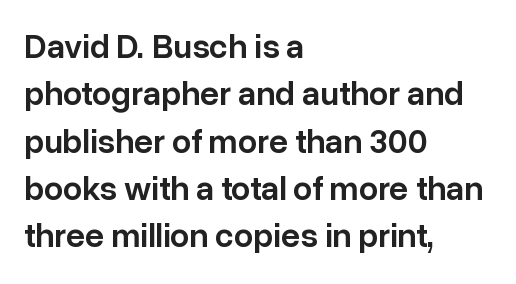
The image shows 34 px semibold sans-serif type, upright; set left-aligned, normal line spacing (1.39x), normal letter spacing, not underlined; low stroke contrast and a medium x-height.
